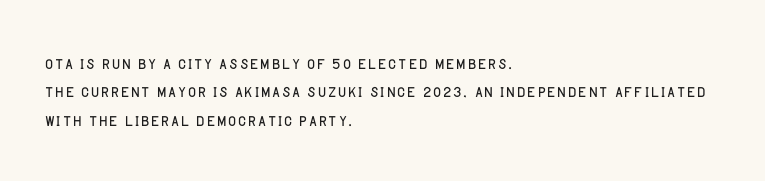
Rule under the text: the space is simply empty. Honestly, the letter spacing is just normal — you wouldn't notice it. The font's upright variant was chosen for this text. The strokes are not fattened; the text isn't bold. Layout note: lines flush left. The designer left line spacing at the default.
